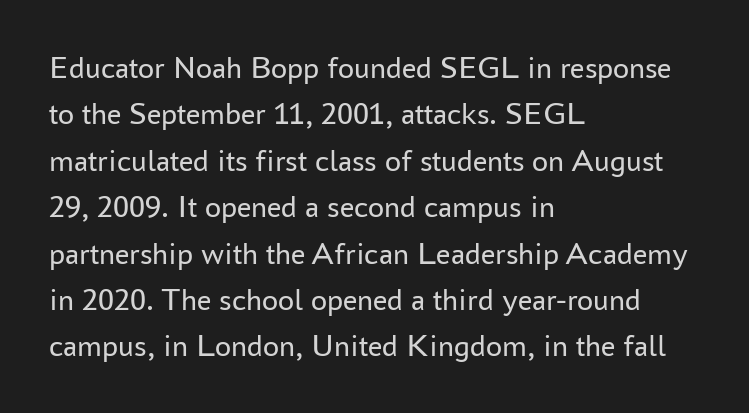
Q: Is the text bold? A: No.
Q: Is the text italic (slanted)? A: No, it is upright.
Q: Is the typeface a serif or a sans-serif typeface? A: Sans-serif.
Q: Is the text underlined? A: No.
Q: How is the paragraph aligned? A: Left-aligned.
Q: Is the spacing between letters normal or unusually wide? A: Normal.
Q: Is the spacing between lines tight, normal or loose? A: Normal.
Q: Width (condensed, normal, or wide)? A: Normal.
Q: Stroke contrast? A: Low.
Q: x-height? A: Medium.
Q: Monospaced? A: No.
